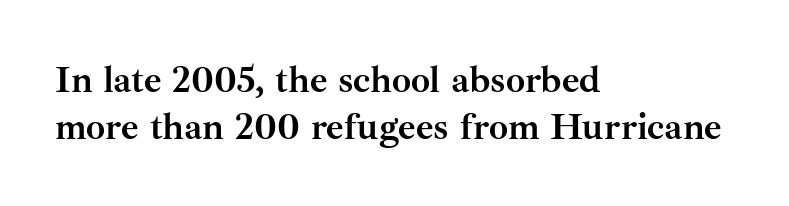
The passage shown is typed in a proportional face where columns would drift. Is this a sans? No — the strokes have serifs. Every row of glyphs begins at an identical x-position on the left. Notice how thick the strokes are: this is what a full bold looks like. Characters remain perfectly vertical along every line. The gaps between neighbouring characters are ordinary and unremarkable.
